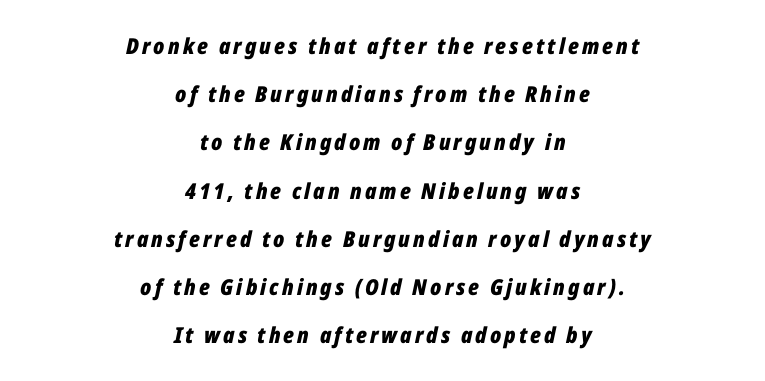
The image shows 22 px bold type, italic (leaning right); set centered, loose line spacing (2.19x), not underlined.
